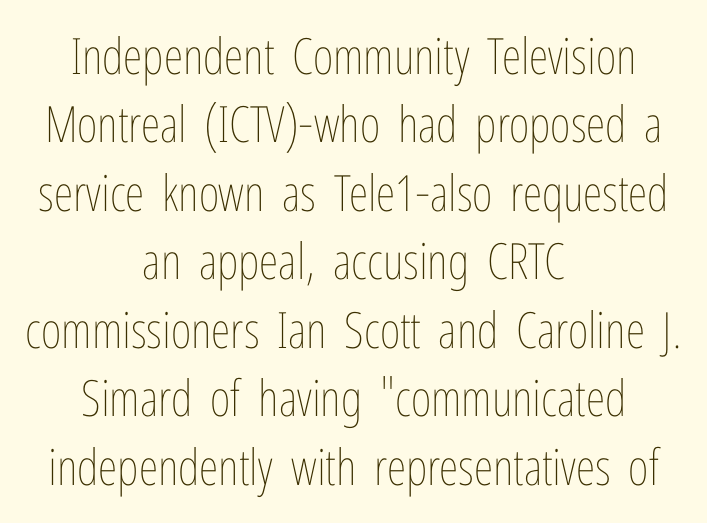
The image shows 50 px thin, condensed type, upright; set centered, normal line spacing (1.37x), normal letter spacing, not underlined; low stroke contrast and a medium x-height.
